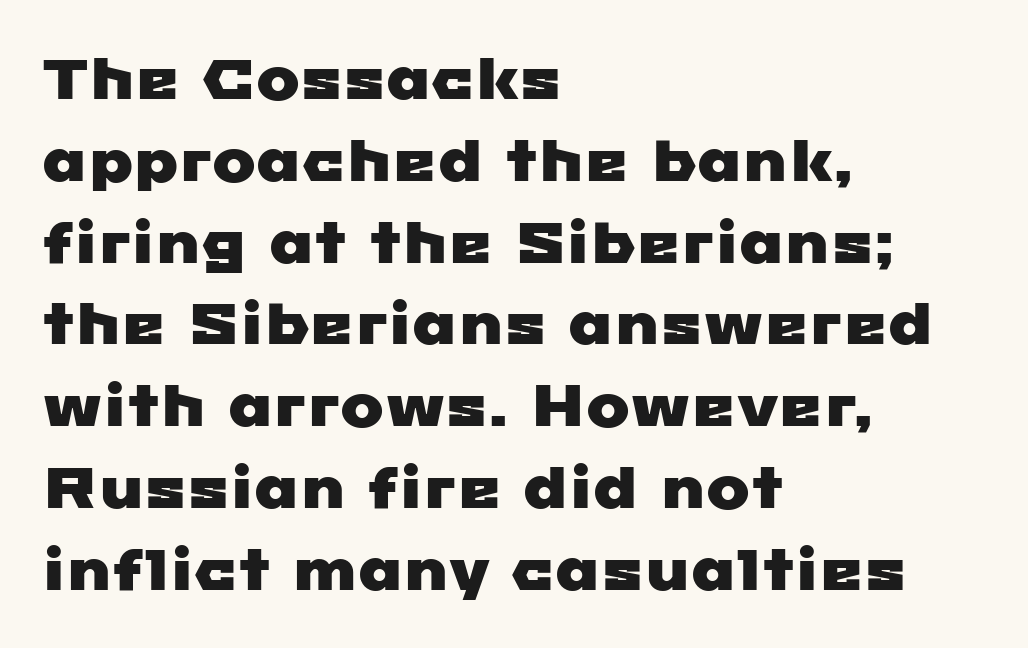
Spacing between characters is what you'd get straight out of the box. The lines in this sample share a left origin and differ only in where they stop. No word sits above an underline. Think of a printed novel: that variable character pitch is what you see here. Regular leading.
